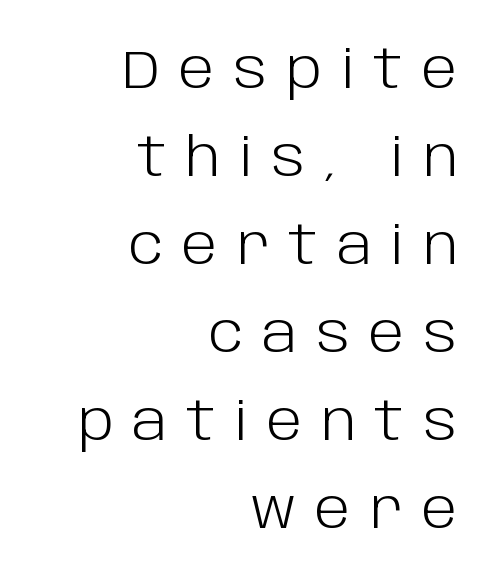
{"serif": "no", "italic": "no", "bold": "no", "weight": "light", "width": "normal", "stroke_contrast": "low", "x_height": "large", "monospaced": "no", "underline": "no", "align": "right", "line_spacing": "normal", "line_spacing_ratio": 1.63, "letter_spacing": "wide", "letter_spacing_em": 0.35, "glyph_px": 54}
